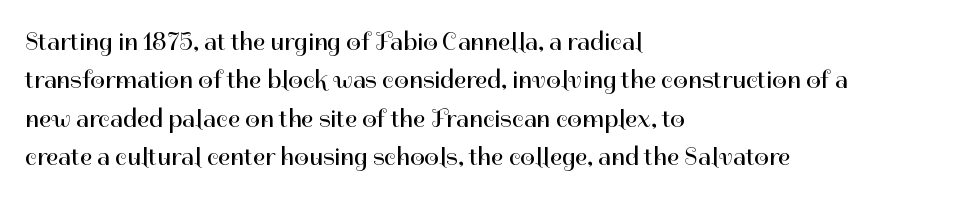
Leftover space on each line is placed entirely after the last word. The font sits on the lighter half of the weight spectrum, regular included. Here the glyphs are tracked normally, forming tight word shapes. Evenly set lines give the paragraph a standard silhouette. The area under the type is left untouched. The letters stand upright; this is a roman face.
